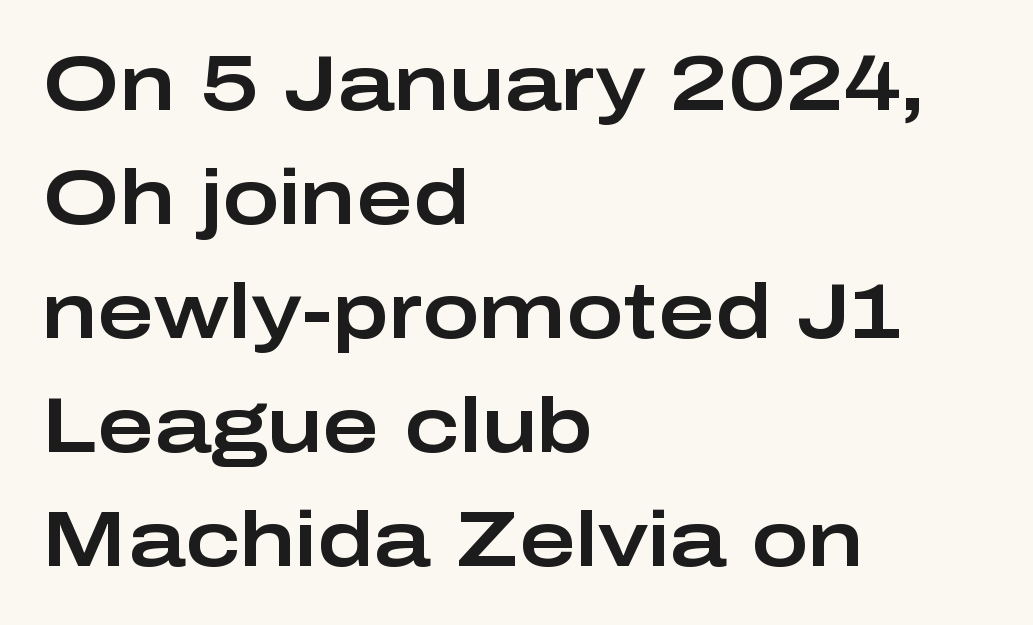
Q: Is the text italic (slanted)? A: No, it is upright.
Q: Is the typeface a serif or a sans-serif typeface? A: Sans-serif.
Q: Is the text underlined? A: No.
Q: How is the paragraph aligned? A: Left-aligned.
Q: Is the spacing between letters normal or unusually wide? A: Normal.
Q: Is the spacing between lines tight, normal or loose? A: Normal.
Q: Width (condensed, normal, or wide)? A: Wide.
Q: Stroke contrast? A: Low.
Q: x-height? A: Medium.
Q: Monospaced? A: No.
